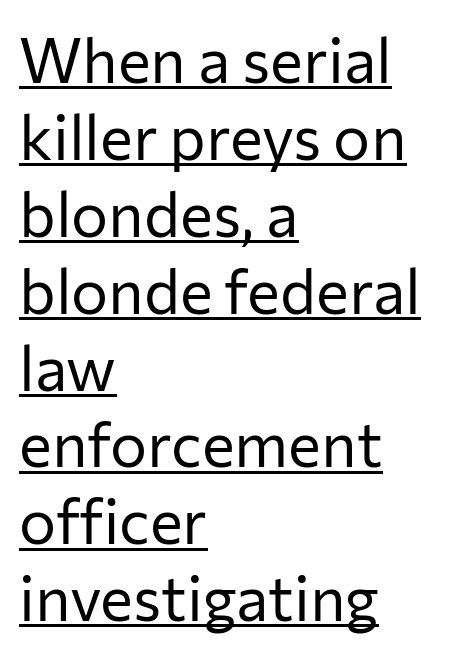
The image shows 62 px regular-weight sans-serif type, upright; set left-aligned, line spacing 1.24x, normal letter spacing, underlined; low stroke contrast and a medium x-height.
